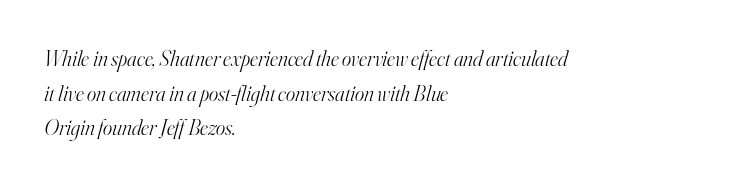
The image shows 22 px text type, italic (leaning right); set left-aligned, normal line spacing (1.57x), normal letter spacing, not underlined.
